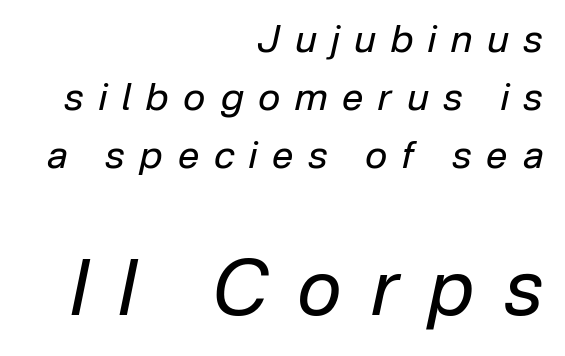
The image shows 76 px regular-weight type, italic (leaning right); set right-aligned, normal line spacing (1.52x), unusually wide letter spacing (+0.39 em), not underlined; the second (bottom) block is 2.0x larger; low stroke contrast and a medium x-height.
